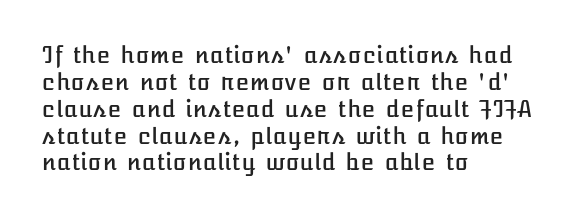
Is the block centered? No — it sits flush against the left margin. Beneath every word, the page is bare. What stands out about the letter spacing? Nothing — it is the standard amount. The lettering stays uniformly vertical, giving the passage a roman look.
